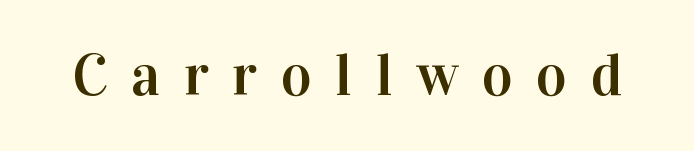
The image shows 59 px serif type, upright; set unusually wide letter spacing (+0.4 em), not underlined; high stroke contrast and a medium x-height.
